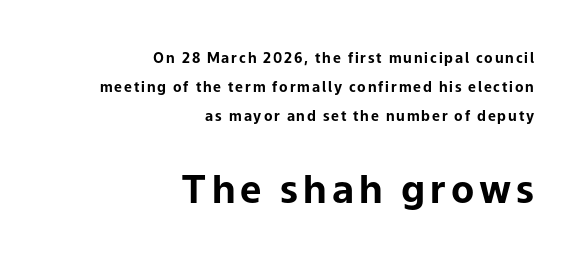
{"serif": "no", "italic": "no", "bold": "yes", "weight": "bold", "width": "normal", "stroke_contrast": "low", "x_height": "medium", "monospaced": "no", "underline": "no", "align": "right", "line_spacing": "loose", "line_spacing_ratio": 2.07, "larger_block": "second", "size_ratio": 2.71, "glyph_px": 38}
